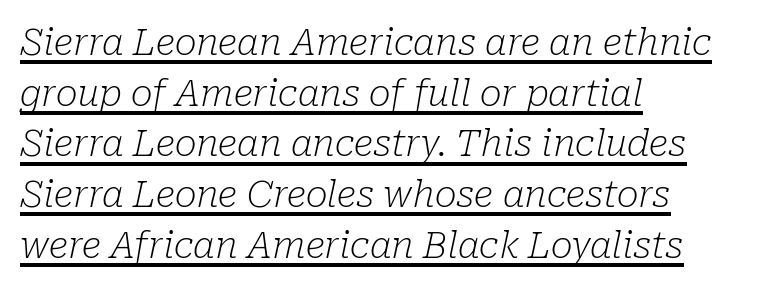
{"serif": "yes", "italic": "yes", "lean": "right", "slant_degrees": 10, "bold": "no", "weight": "light", "width": "normal", "stroke_contrast": "low", "x_height": "medium", "monospaced": "no", "underline": "yes", "align": "left", "line_spacing": "normal", "line_spacing_ratio": 1.37, "letter_spacing": "normal", "letter_spacing_em": 0.0, "glyph_px": 37}
